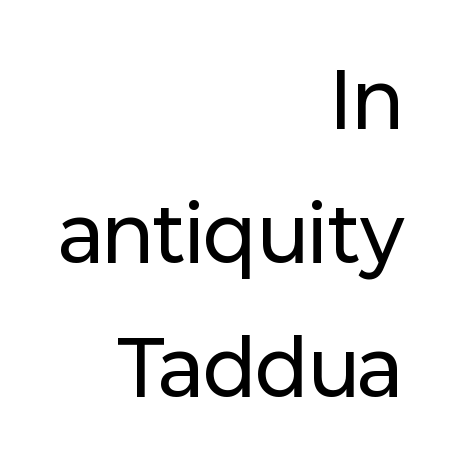
The image shows 75 px sans-serif type, upright; set right-aligned, line spacing 1.79x, normal letter spacing, not underlined; low stroke contrast and a medium x-height.
